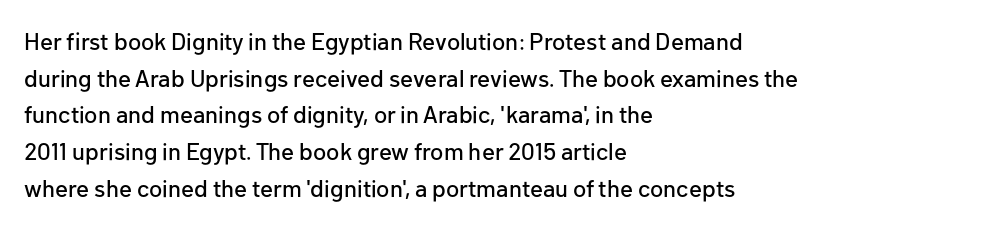
The image shows 24 px text type, upright; set left-aligned, normal line spacing (1.53x), normal letter spacing, not underlined.
